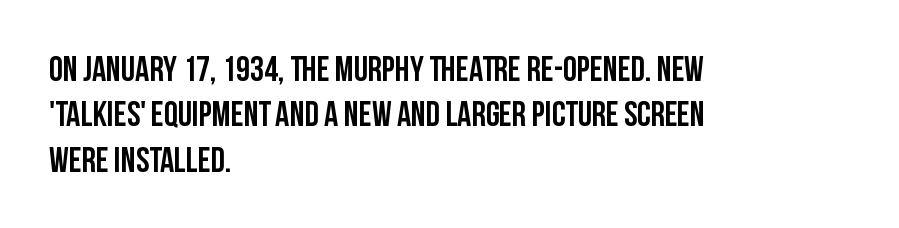
The image shows 35 px semibold, condensed sans-serif type, upright; set left-aligned, normal line spacing (1.3x), normal letter spacing, not underlined; low stroke contrast and a large x-height.
